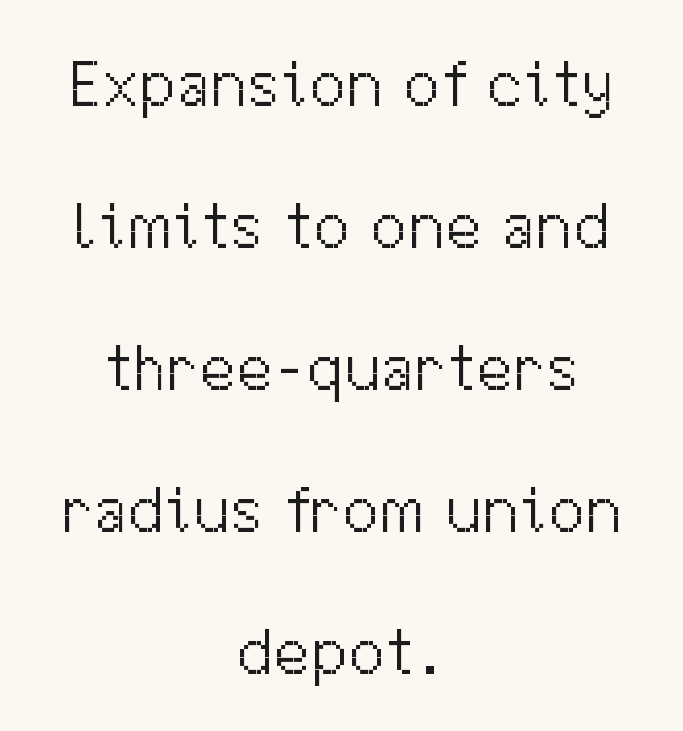
The image shows 66 px light sans-serif type, upright; set centered, loose line spacing (2.15x), normal letter spacing, not underlined; medium stroke contrast and a medium x-height.
